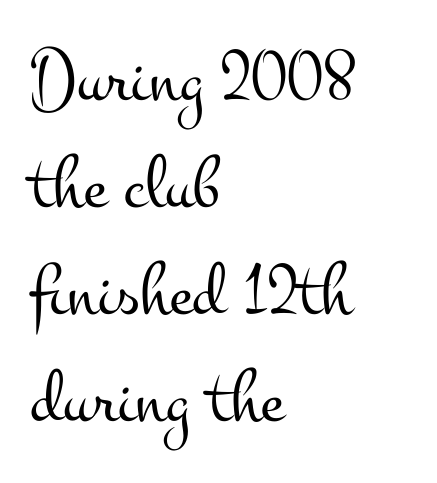
The image shows 77 px light, wide serif type; set left-aligned, normal line spacing (1.39x), normal letter spacing, not underlined; medium stroke contrast and a small x-height.
